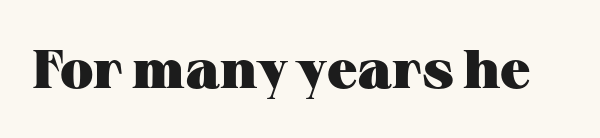
These lines are composed in type with serifs. Clear beneath every line of the passage. This sample has the flowing, uneven cadence of proportional lettering. Look at the stroke-to-counter ratio: heavy, a bold. In terms of letterspacing, this is plain default setting.
